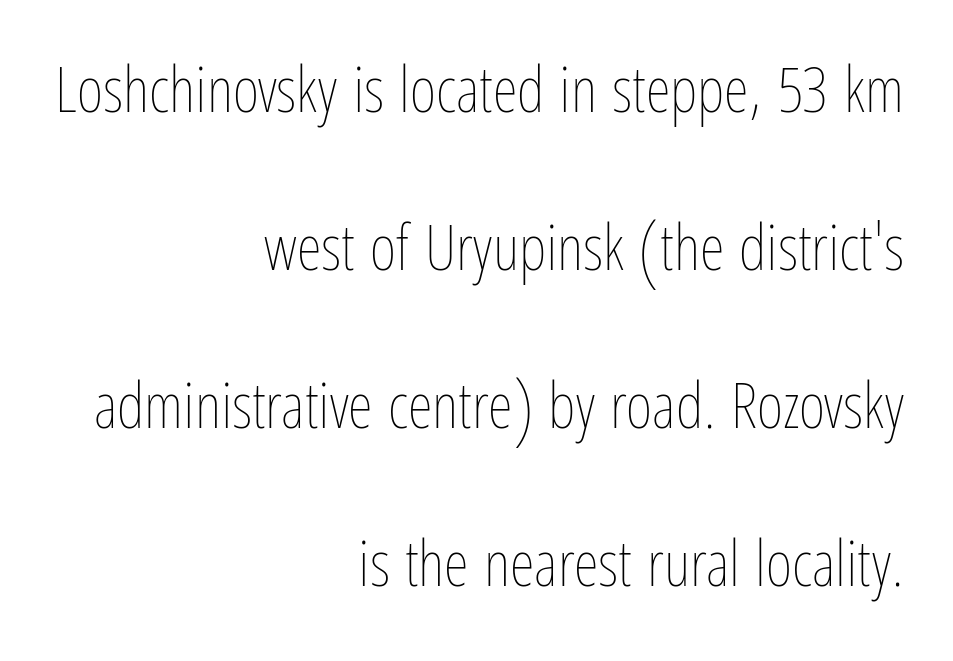
Heaviness? Minimal to ordinary, like unemphasized prose. Horizontal alignment here is rightward, an uncommon choice for prose. Descender tails drop into unmarked territory. The type is set solid horizontally, with unmodified tracking. Successive baselines arrive slowly, with a big drop between each.
